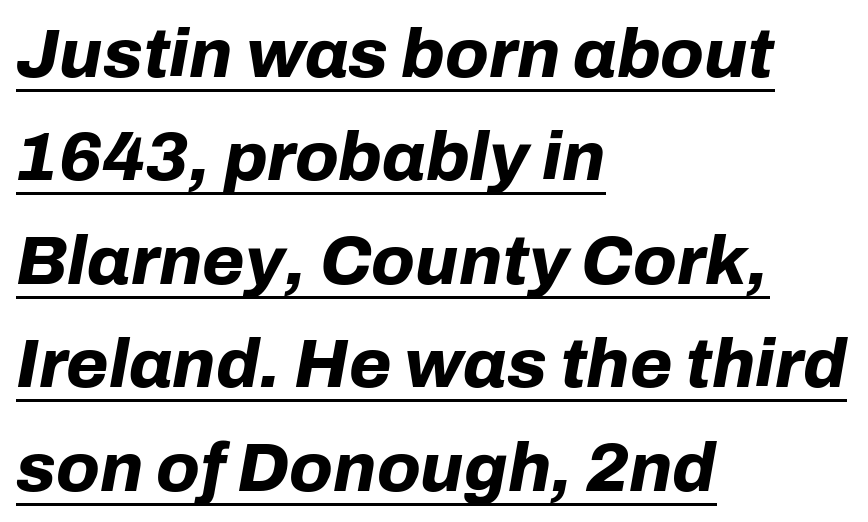
The image shows 69 px bold type, italic (leaning right); set left-aligned, normal line spacing (1.5x), normal letter spacing, underlined; low stroke contrast and a medium x-height.
